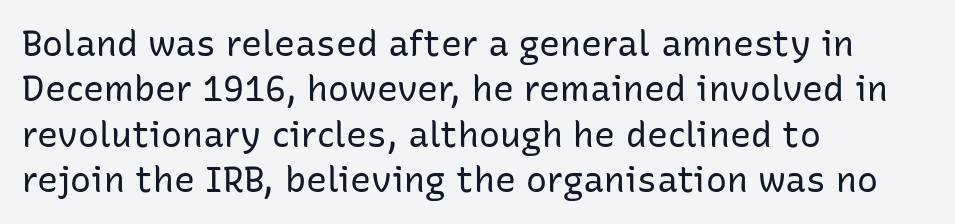
{"serif": "no", "italic": "no", "bold": "no", "weight": "regular", "width": "normal", "stroke_contrast": "low", "x_height": "medium", "monospaced": "no", "underline": "no", "align": "left", "line_spacing": "normal", "line_spacing_ratio": 1.3, "letter_spacing": "normal", "letter_spacing_em": 0.0, "glyph_px": 35}
